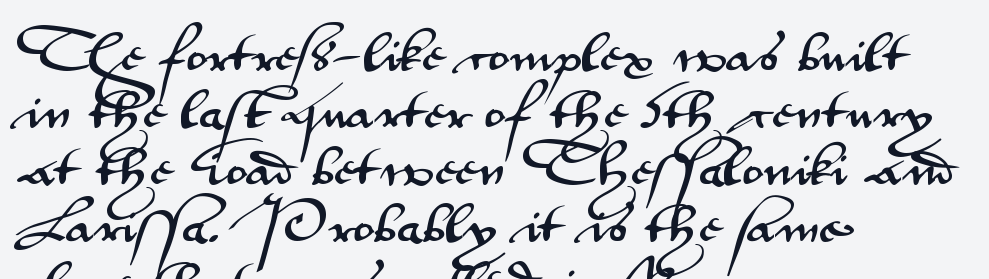
Q: Is the text italic (slanted)? A: Yes.
Q: Is the typeface a serif or a sans-serif typeface? A: Sans-serif.
Q: Is the text underlined? A: No.
Q: How is the paragraph aligned? A: Left-aligned.
Q: Is the spacing between letters normal or unusually wide? A: Normal.
Q: Is the spacing between lines tight, normal or loose? A: Normal.
Q: Width (condensed, normal, or wide)? A: Wide.
Q: Stroke contrast? A: Medium.
Q: x-height? A: Small.
Q: Monospaced? A: No.
